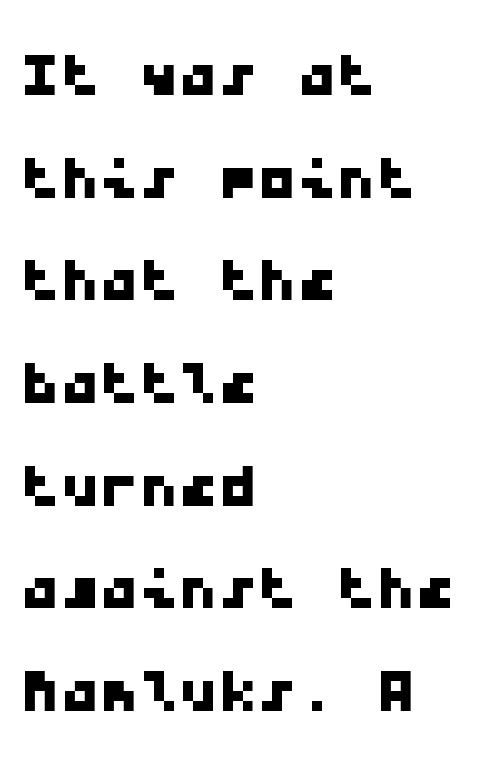
Q: Is the typeface a serif or a sans-serif typeface? A: Sans-serif.
Q: Is the text underlined? A: No.
Q: How is the paragraph aligned? A: Left-aligned.
Q: Is the spacing between letters normal or unusually wide? A: Normal.
Q: Is the spacing between lines tight, normal or loose? A: Normal.
Q: Width (condensed, normal, or wide)? A: Wide.
Q: Stroke contrast? A: Low.
Q: x-height? A: Medium.
Q: Monospaced? A: Yes.
